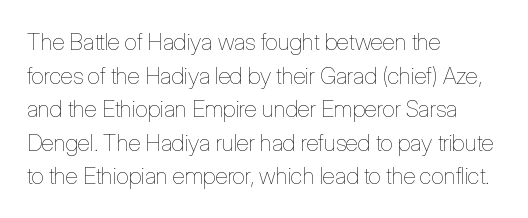
{"italic": "no", "bold": "no", "underline": "no", "align": "left", "line_spacing": "normal", "line_spacing_ratio": 1.46, "letter_spacing": "normal", "letter_spacing_em": 0.0, "glyph_px": 23}
